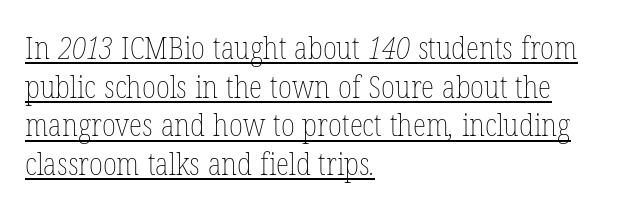
The image shows 31 px thin, condensed type; set left-aligned, normal line spacing (1.25x), normal letter spacing, underlined; low stroke contrast and a medium x-height.
